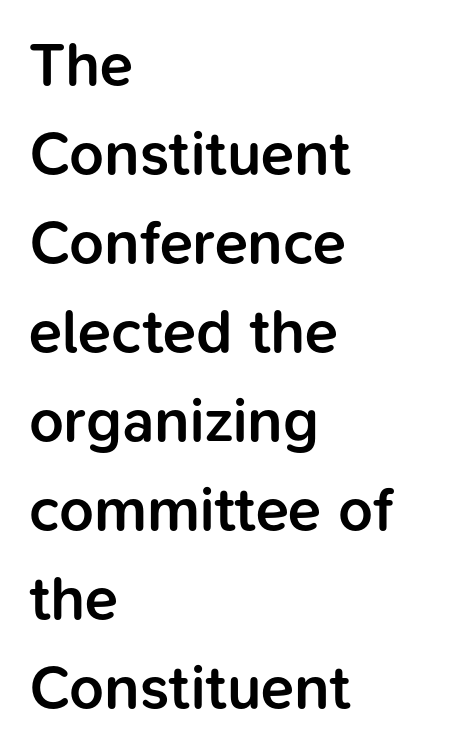
Q: Is the text bold? A: Semi-bold.
Q: Is the text italic (slanted)? A: No, it is upright.
Q: Is the typeface a serif or a sans-serif typeface? A: Sans-serif.
Q: Is the text underlined? A: No.
Q: How is the paragraph aligned? A: Left-aligned.
Q: Is the spacing between letters normal or unusually wide? A: Normal.
Q: Is the spacing between lines tight, normal or loose? A: Normal.
Q: Width (condensed, normal, or wide)? A: Normal.
Q: Stroke contrast? A: Low.
Q: x-height? A: Medium.
Q: Monospaced? A: No.
